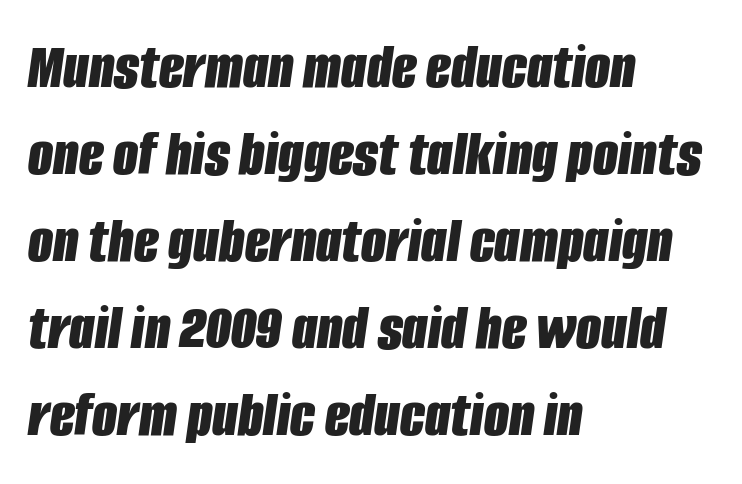
Q: Is the text bold? A: Yes.
Q: Is the text italic (slanted)? A: Yes, it leans right by about 8 degrees.
Q: Is the text underlined? A: No.
Q: How is the paragraph aligned? A: Left-aligned.
Q: Is the spacing between letters normal or unusually wide? A: Normal.
Q: Is the spacing between lines tight, normal or loose? A: Normal.
Q: Width (condensed, normal, or wide)? A: Condensed.
Q: Stroke contrast? A: Low.
Q: x-height? A: Large.
Q: Monospaced? A: No.
